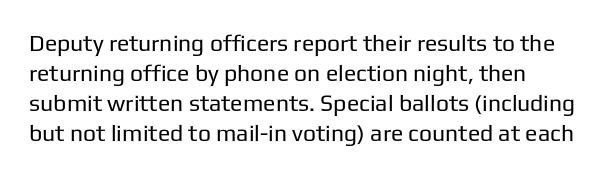
{"italic": "no", "bold": "no", "underline": "no", "align": "left", "line_spacing": "normal", "line_spacing_ratio": 1.3, "letter_spacing": "normal", "letter_spacing_em": 0.0, "glyph_px": 23}
